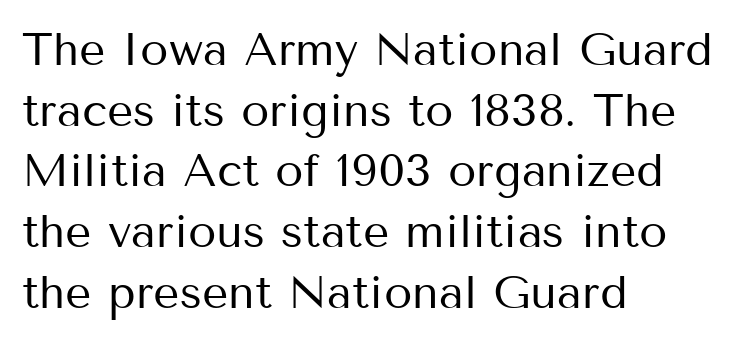
{"serif": "no", "italic": "no", "bold": "no", "weight": "regular", "width": "normal", "stroke_contrast": "medium", "x_height": "medium", "monospaced": "no", "underline": "no", "align": "left", "line_spacing": "normal", "line_spacing_ratio": 1.32, "letter_spacing": "normal", "letter_spacing_em": 0.0, "glyph_px": 46}
